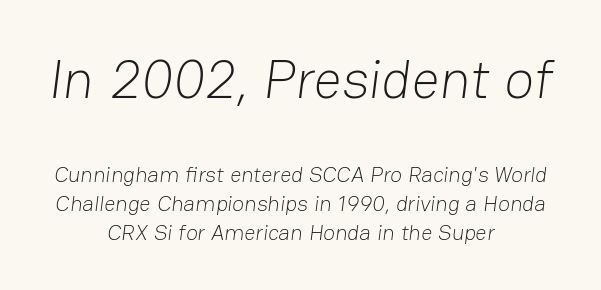
{"serif": "no", "bold": "no", "weight": "light", "width": "normal", "stroke_contrast": "low", "x_height": "medium", "monospaced": "no", "underline": "no", "align": "center", "line_spacing": "normal", "line_spacing_ratio": 1.32, "letter_spacing": "normal", "letter_spacing_em": 0.0, "larger_block": "first", "size_ratio": 2.5, "glyph_px": 55}
